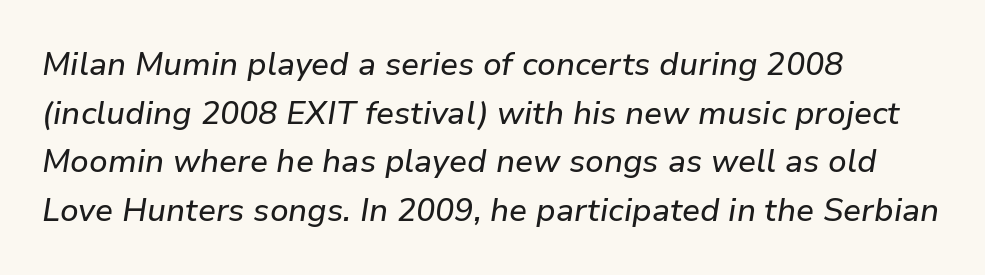
{"italic": "yes", "lean": "right", "slant_degrees": 9, "width": "normal", "stroke_contrast": "low", "x_height": "medium", "monospaced": "no", "underline": "no", "align": "left", "line_spacing": "normal", "line_spacing_ratio": 1.52, "letter_spacing": "normal", "letter_spacing_em": 0.0, "glyph_px": 32}
